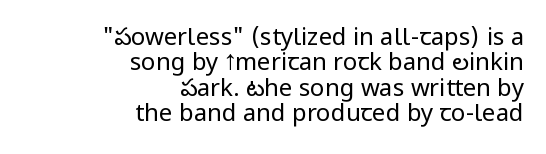
The image shows 24 px text type, upright; set right-aligned, tight line spacing (1.06x), normal letter spacing, not underlined.
